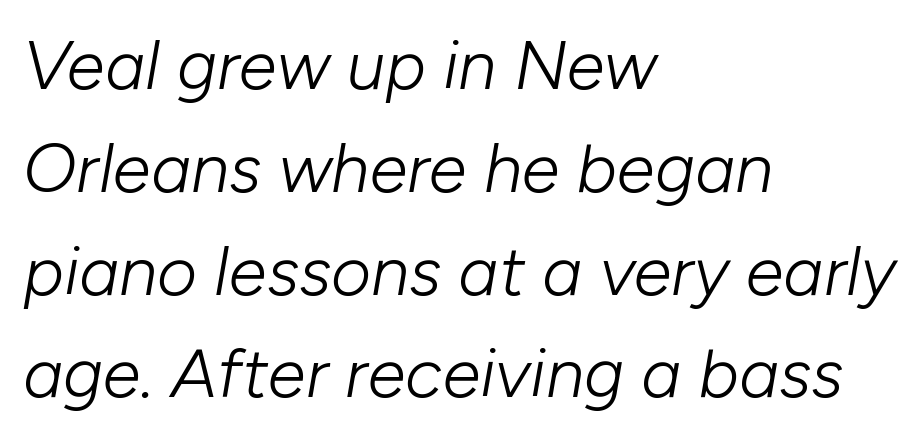
The image shows 69 px light type, italic (leaning right); set left-aligned, normal line spacing (1.49x), normal letter spacing, not underlined; low stroke contrast and a medium x-height.
